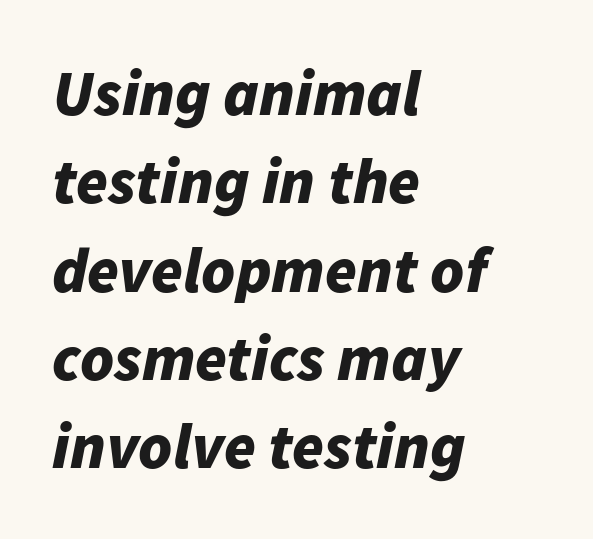
Q: Is the text bold? A: Yes.
Q: Is the text italic (slanted)? A: Yes, it leans right by about 11 degrees.
Q: Is the text underlined? A: No.
Q: How is the paragraph aligned? A: Left-aligned.
Q: Is the spacing between letters normal or unusually wide? A: Normal.
Q: Is the spacing between lines tight, normal or loose? A: Normal.
Q: Width (condensed, normal, or wide)? A: Normal.
Q: Stroke contrast? A: Low.
Q: x-height? A: Medium.
Q: Monospaced? A: No.
